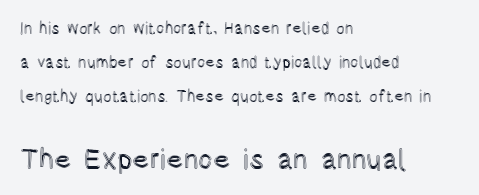
Q: Is the text italic (slanted)? A: No, it is upright.
Q: Is the text underlined? A: No.
Q: How is the paragraph aligned? A: Left-aligned.
Q: Is the spacing between letters normal or unusually wide? A: Normal.
Q: Is the spacing between lines tight, normal or loose? A: Loose.
Q: Which block of text is set in a larger size, the first (top) or the second (bottom)? A: The second (bottom) one.
Q: Width (condensed, normal, or wide)? A: Condensed.
Q: x-height? A: Large.
Q: Monospaced? A: No.
